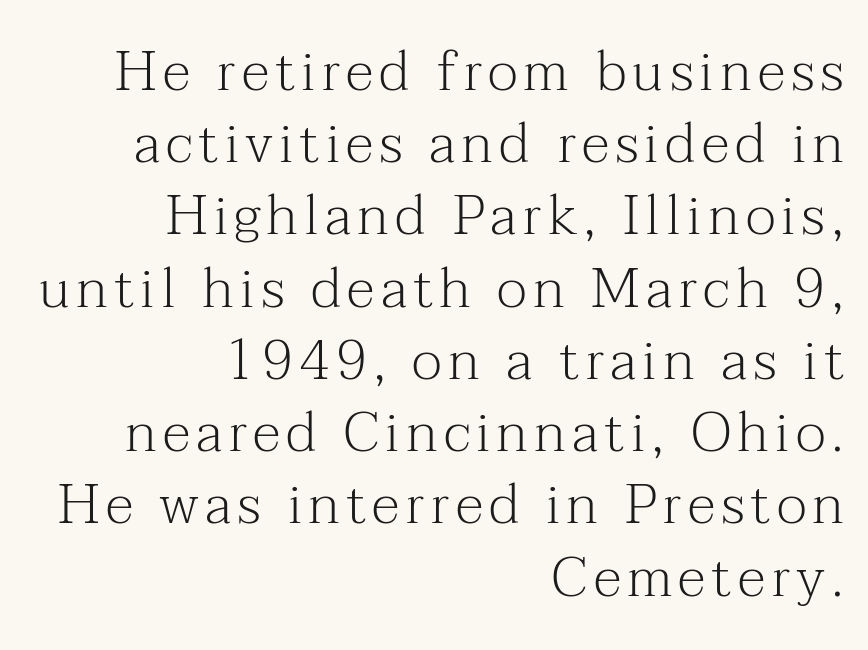
The image shows 56 px light serif type, upright; set right-aligned, normal line spacing (1.29x), not underlined; medium stroke contrast and a medium x-height.
